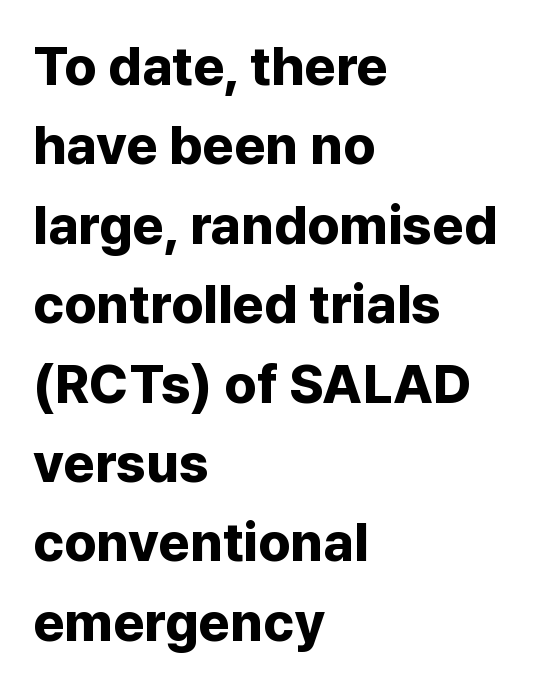
{"serif": "no", "italic": "no", "bold": "yes", "weight": "bold", "width": "normal", "stroke_contrast": "low", "x_height": "medium", "monospaced": "no", "underline": "no", "align": "left", "line_spacing": "normal", "line_spacing_ratio": 1.47, "letter_spacing": "normal", "letter_spacing_em": 0.0, "glyph_px": 54}
